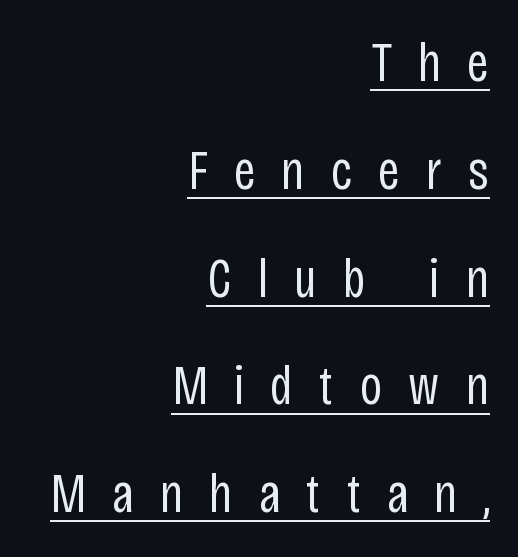
Q: Is the text bold? A: No.
Q: Is the text italic (slanted)? A: No, it is upright.
Q: Is the typeface a serif or a sans-serif typeface? A: Sans-serif.
Q: Is the text underlined? A: Yes.
Q: How is the paragraph aligned? A: Right-aligned.
Q: Is the spacing between letters normal or unusually wide? A: Unusually wide.
Q: Is the spacing between lines tight, normal or loose? A: Loose.
Q: Width (condensed, normal, or wide)? A: Condensed.
Q: Stroke contrast? A: Low.
Q: x-height? A: Large.
Q: Monospaced? A: No.
